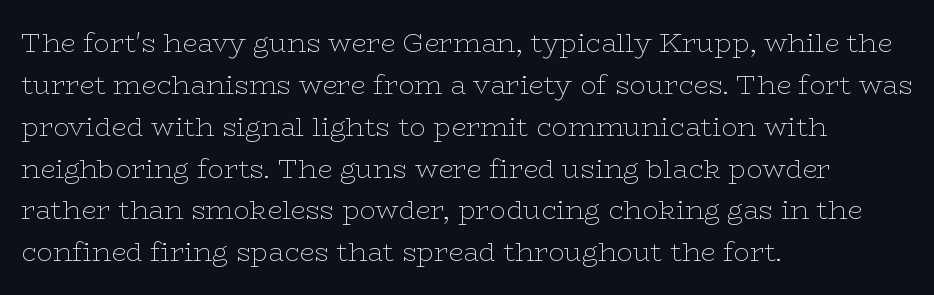
The image shows 27 px text type, upright; set left-aligned, normal line spacing (1.55x), normal letter spacing, not underlined.
